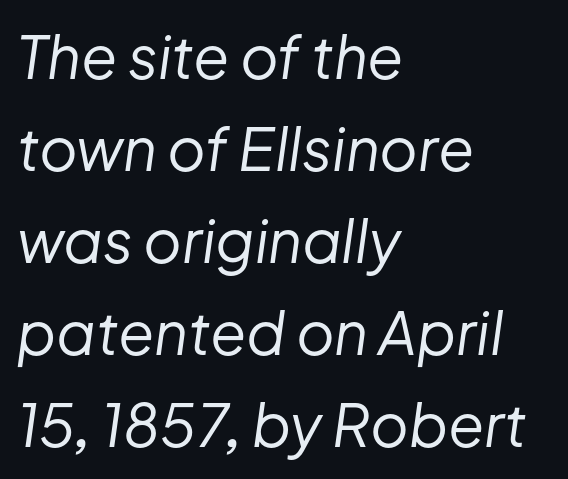
If you drew a line through each stem, it would be angled. Each letter keeps its own natural width here, so spacing adapts to shape. Leading matches the norm, producing a regular column. These lines keep a tight, regular rhythm from letter to letter.
